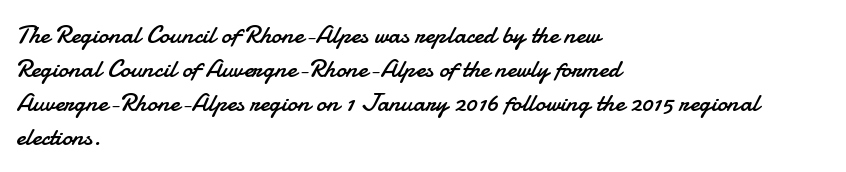
The image shows 26 px text type; set left-aligned, normal line spacing (1.31x), normal letter spacing, not underlined.
